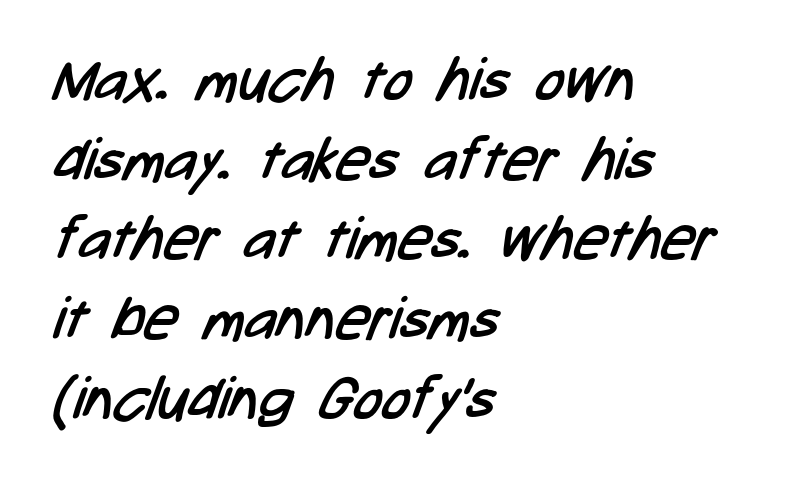
What's the leading like? Ordinary, nothing unusual. Caption: face not bold, strokes unweighted. Think of a printed novel: that variable character pitch is what you see here. Type without underlining. Compared with a centered layout, this one pins lines to the left instead.
